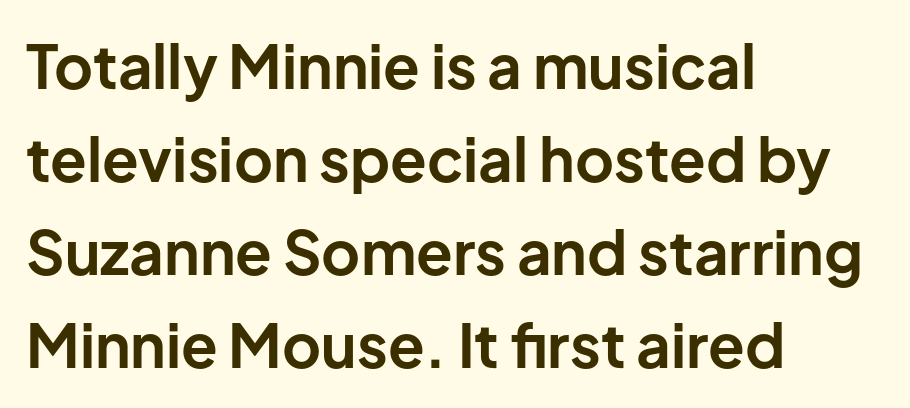
Q: Is the text bold? A: Yes.
Q: Is the text italic (slanted)? A: No, it is upright.
Q: Is the typeface a serif or a sans-serif typeface? A: Sans-serif.
Q: Is the text underlined? A: No.
Q: How is the paragraph aligned? A: Left-aligned.
Q: Is the spacing between letters normal or unusually wide? A: Normal.
Q: Is the spacing between lines tight, normal or loose? A: Normal.
Q: Width (condensed, normal, or wide)? A: Normal.
Q: Stroke contrast? A: Low.
Q: x-height? A: Medium.
Q: Monospaced? A: No.
